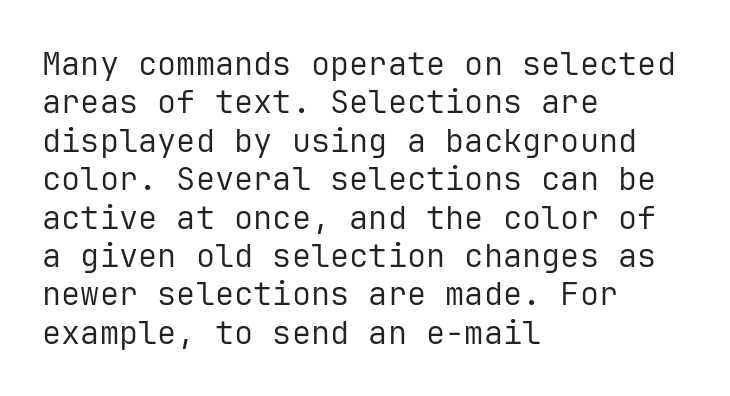
{"serif": "no", "italic": "no", "bold": "no", "weight": "regular", "width": "normal", "stroke_contrast": "low", "x_height": "medium", "monospaced": "yes", "underline": "no", "align": "left", "line_spacing_ratio": 1.2, "letter_spacing": "normal", "letter_spacing_em": 0.0, "glyph_px": 32}
